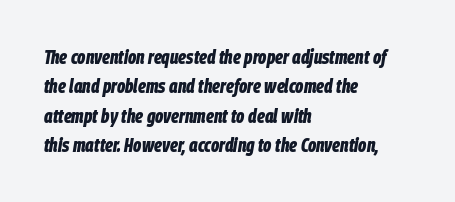
Q: Is the text bold? A: Yes.
Q: Is the text italic (slanted)? A: Yes, it leans right by about 9 degrees.
Q: Is the text underlined? A: No.
Q: How is the paragraph aligned? A: Left-aligned.
Q: Is the spacing between letters normal or unusually wide? A: Normal.
Q: Is the spacing between lines tight, normal or loose? A: Normal.
